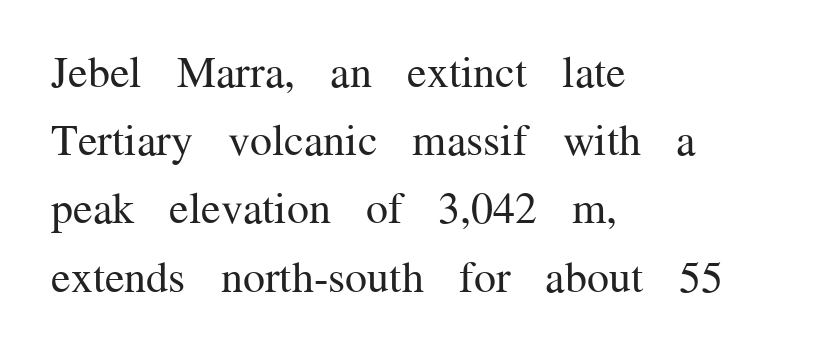
The image shows 44 px regular-weight serif type, upright; set left-aligned, normal line spacing (1.55x), normal letter spacing, not underlined; medium stroke contrast and a medium x-height.
